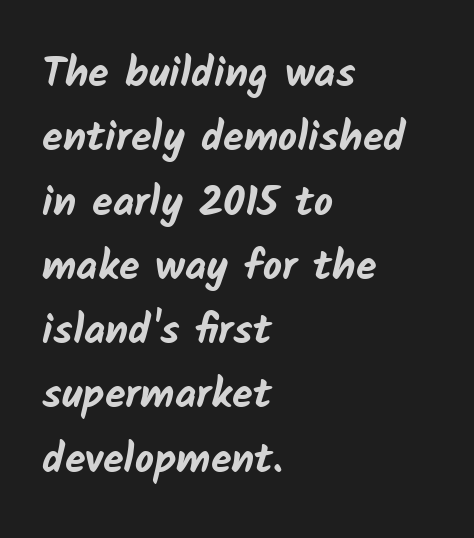
One glance says typical: line gaps are just what's usual. The passage is arranged the way most books set body copy — flush left. You could not count columns in this text — the font is proportionally spaced. Characters follow at the spacing the type designer built in.
